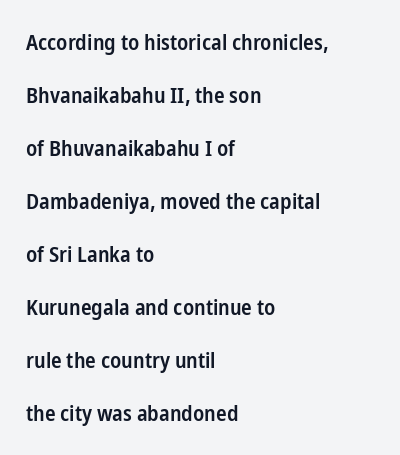
The paragraph has a hard left edge and a soft right edge. Words float on clear page, feet unadorned. If you measured baseline to baseline, you'd find a long distance. I'd describe the lettering as semibold — firm but not a full bold. Do the letters lean? They stand straight. Compared with typical body copy, the letter spacing here is the same.
